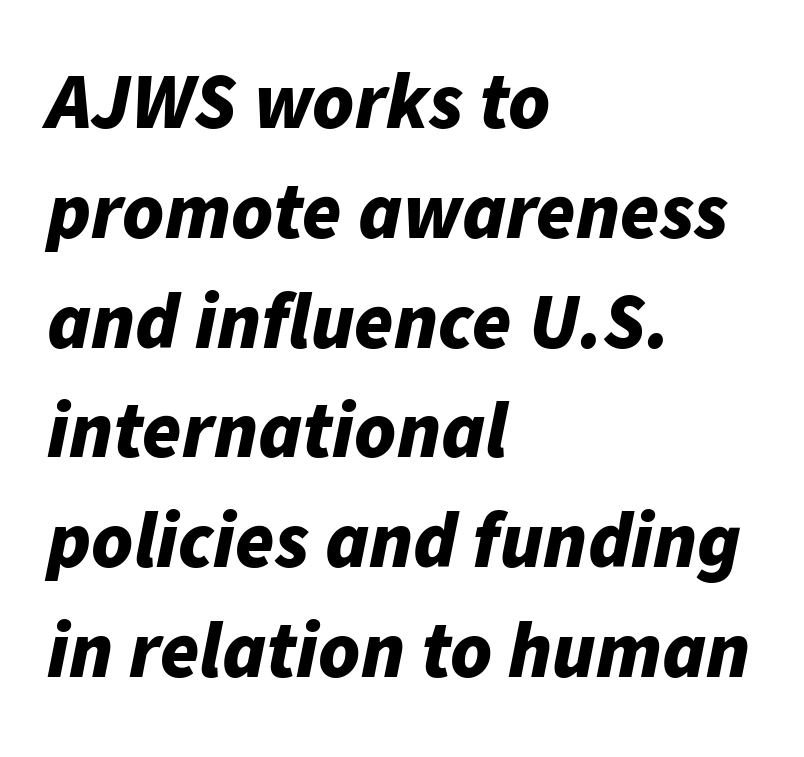
Q: Is the text bold? A: Yes.
Q: Is the text italic (slanted)? A: Yes, it leans right by about 11 degrees.
Q: Is the text underlined? A: No.
Q: How is the paragraph aligned? A: Left-aligned.
Q: Is the spacing between letters normal or unusually wide? A: Normal.
Q: Is the spacing between lines tight, normal or loose? A: Normal.
Q: Width (condensed, normal, or wide)? A: Normal.
Q: Stroke contrast? A: Low.
Q: x-height? A: Medium.
Q: Monospaced? A: No.
